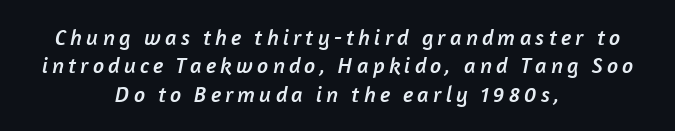
The space beneath each line is pristine and unruled. Interline gaps are of average width in this sample. Where is the straight margin? There isn't one; the lines are centered.
